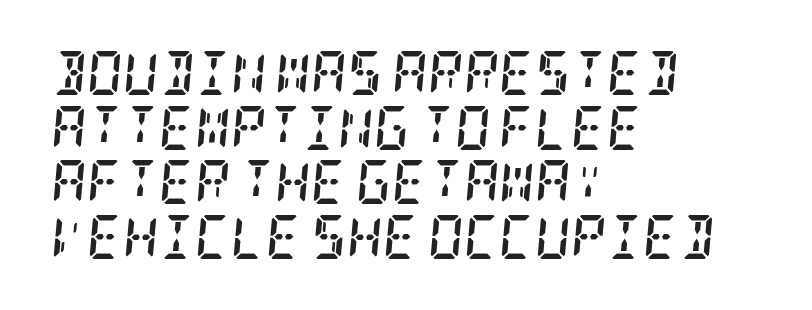
The image shows 44 px semibold, condensed serif type, italic (leaning right); set left-aligned, line spacing 1.24x, normal letter spacing, not underlined; low stroke contrast and a large x-height.
